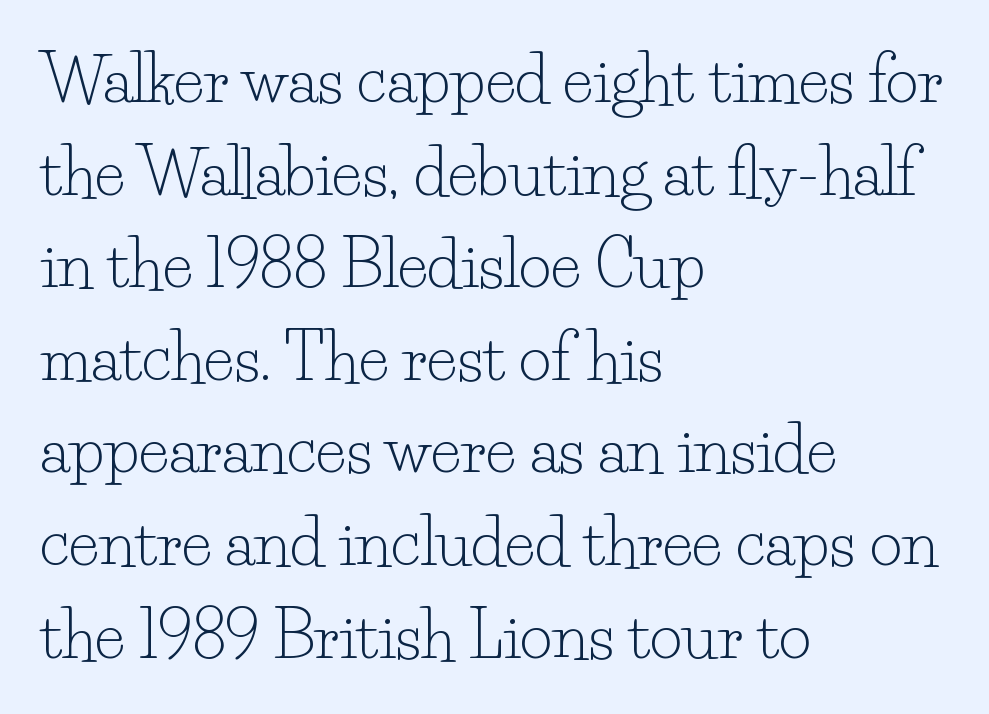
The image shows 63 px light serif type, upright; set left-aligned, normal line spacing (1.47x), normal letter spacing, not underlined; low stroke contrast and a small x-height.
